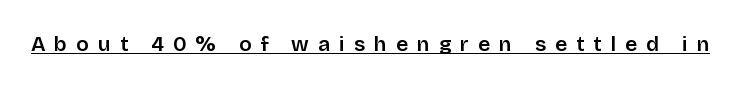
Q: Is the text italic (slanted)? A: No, it is upright.
Q: Is the text underlined? A: Yes.
Q: Is the spacing between letters normal or unusually wide? A: Unusually wide.
